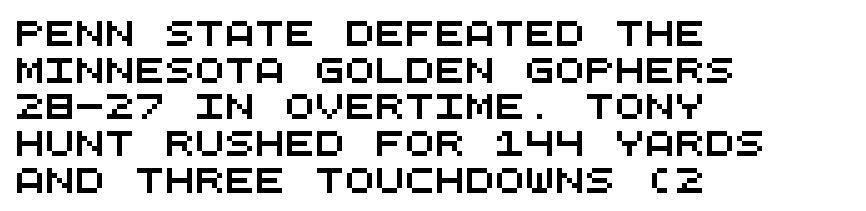
Q: Is the text underlined? A: No.
Q: How is the paragraph aligned? A: Left-aligned.
Q: Is the spacing between letters normal or unusually wide? A: Normal.
Q: Is the spacing between lines tight, normal or loose? A: Normal.
